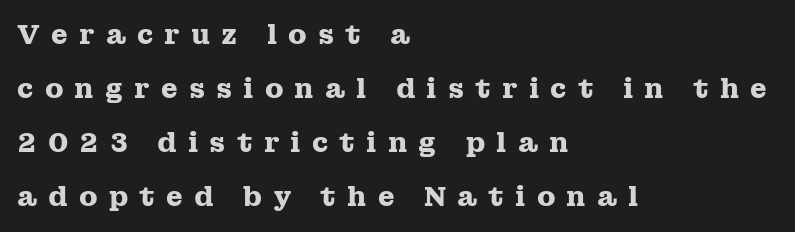
The image shows 27 px bold type, upright; set left-aligned, loose line spacing (2.0x), unusually wide letter spacing (+0.41 em), not underlined.
